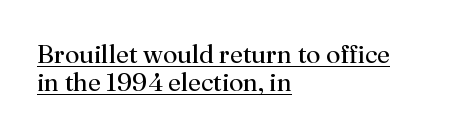
The image shows 26 px text type, upright; set left-aligned, tight line spacing (1.09x), normal letter spacing, underlined.
